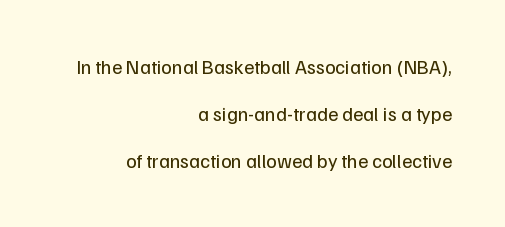
Q: Is the text bold? A: No.
Q: Is the text italic (slanted)? A: No, it is upright.
Q: Is the text underlined? A: No.
Q: How is the paragraph aligned? A: Right-aligned.
Q: Is the spacing between letters normal or unusually wide? A: Normal.
Q: Is the spacing between lines tight, normal or loose? A: Loose.
